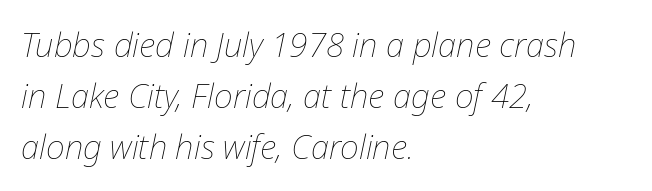
Quick note: underline off. The setting favours the left margin, as ordinary paragraphs usually do. Each letter keeps its own natural width here, so spacing adapts to shape. Is this a heavy cut? Hardly; it is regular or lighter. The tracking reads as untouched default to a designer's eye.
